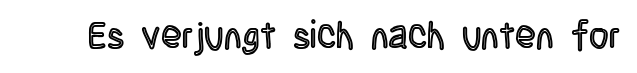
Q: Is the text italic (slanted)? A: No, it is upright.
Q: Is the text underlined? A: No.
Q: Is the spacing between letters normal or unusually wide? A: Normal.
Q: Width (condensed, normal, or wide)? A: Condensed.
Q: x-height? A: Large.
Q: Monospaced? A: No.
